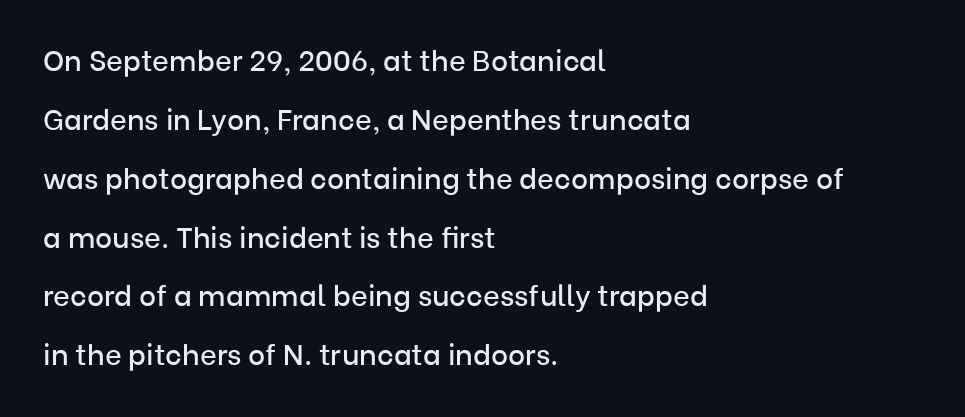
{"serif": "no", "italic": "no", "width": "normal", "stroke_contrast": "low", "x_height": "medium", "monospaced": "no", "underline": "no", "align": "left", "line_spacing": "loose", "line_spacing_ratio": 2.03, "letter_spacing": "normal", "letter_spacing_em": 0.0, "glyph_px": 29}
